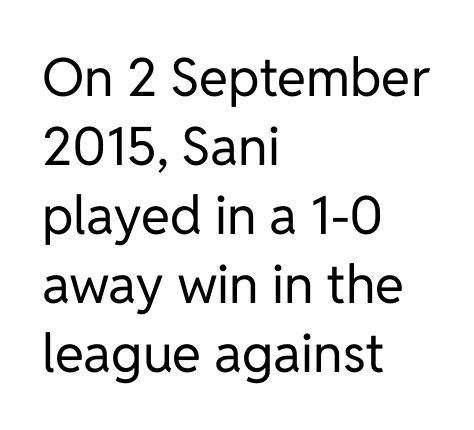
The block of text has a typical density, with ordinary space between rows. In terms of posture, this sample is upright. Caption: multi-line text, flush left, ragged right. Are there feet on the stems? There aren't — it's a sans. The zone under the glyphs is completely vacant. Stems here are at most as thick as an everyday book face.
